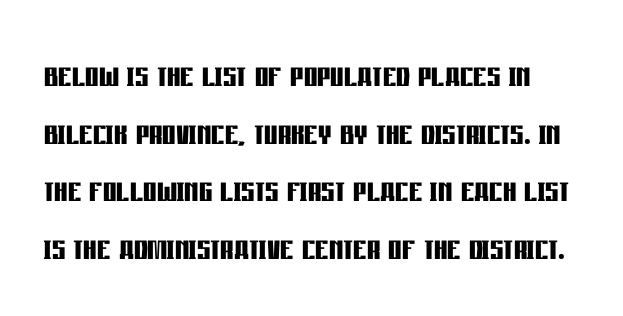
Q: Is the text bold? A: Yes.
Q: Is the text italic (slanted)? A: No, it is upright.
Q: Is the typeface a serif or a sans-serif typeface? A: Sans-serif.
Q: Is the text underlined? A: No.
Q: Is the spacing between letters normal or unusually wide? A: Normal.
Q: Is the spacing between lines tight, normal or loose? A: Normal.
Q: Width (condensed, normal, or wide)? A: Condensed.
Q: Stroke contrast? A: Low.
Q: x-height? A: Large.
Q: Monospaced? A: No.
